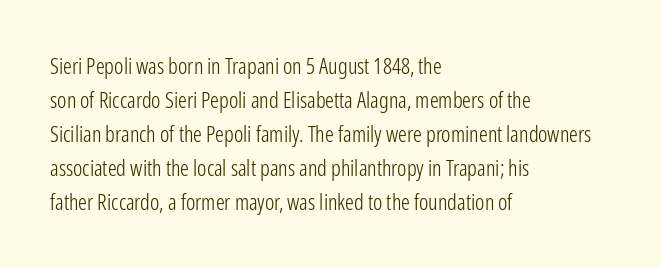
Caption: multi-line text, flush left, ragged right. Rendered with straight, roman letterforms. Beneath every word, the page is bare. Weight: not bold — regular or lighter. Nobody touched the tracking dial on this one. Vertically, the passage feels balanced, rows spaced as you'd expect.
